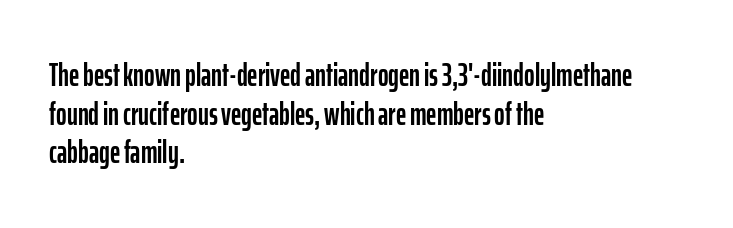
Q: Is the text italic (slanted)? A: No, it is upright.
Q: Is the typeface a serif or a sans-serif typeface? A: Sans-serif.
Q: Is the text underlined? A: No.
Q: How is the paragraph aligned? A: Left-aligned.
Q: Is the spacing between letters normal or unusually wide? A: Normal.
Q: Width (condensed, normal, or wide)? A: Condensed.
Q: Stroke contrast? A: Low.
Q: x-height? A: Medium.
Q: Monospaced? A: No.
